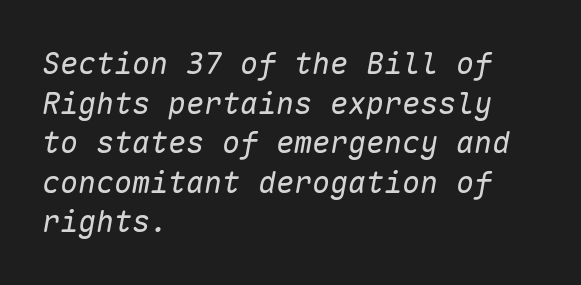
Inter-character spacing is left at the font's built-in metrics. Reading down the block, your eye returns to a fixed left position each line. Whoever set this chose a conventional vertical rhythm. You could count columns in this text — the font is strictly monospaced. Honestly, there is no underline to notice here at all.
